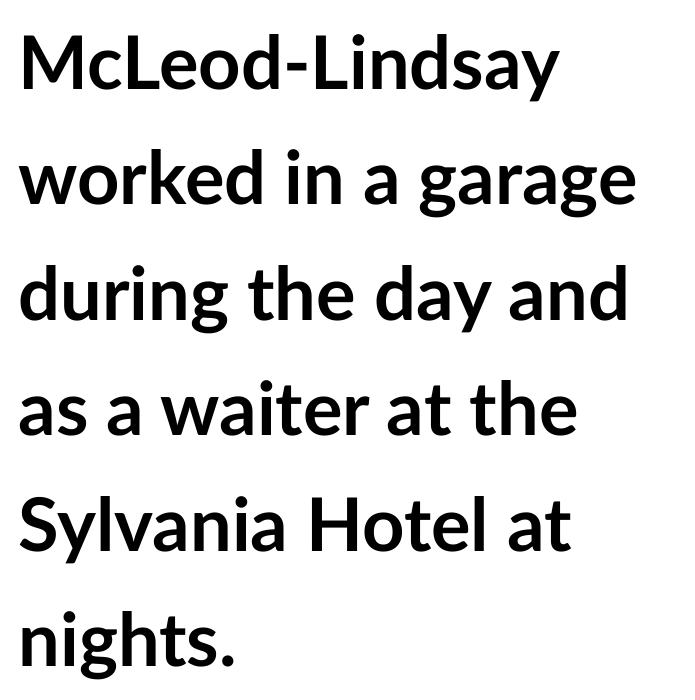
The image shows 74 px semibold sans-serif type, upright; set left-aligned, normal line spacing (1.56x), normal letter spacing, not underlined; low stroke contrast and a medium x-height.
